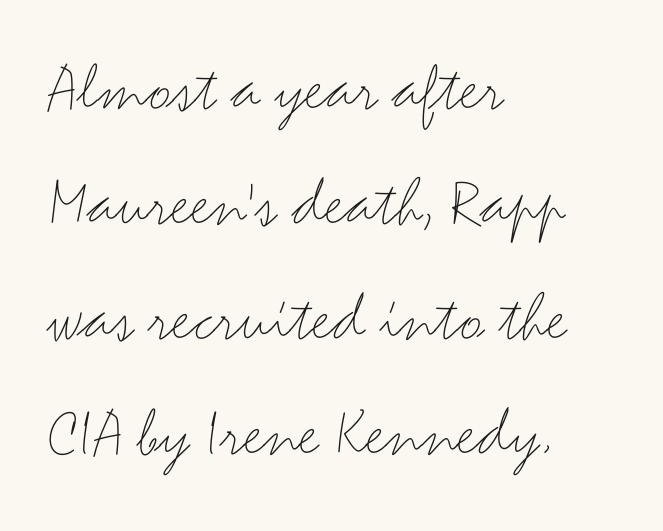
Proportional: the letters do not fall into vertical columns. Each line starts at the same left margin while the right side varies. Typographically, this falls in the sans-serif category.
